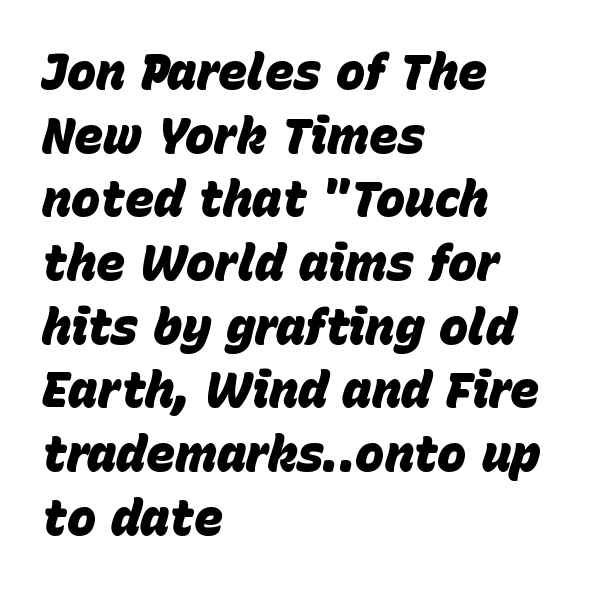
The tracking reads as untouched default to a designer's eye. Vertical spacing — default. The glyphs have the mass of a bold cut. Only glyphs here, with clear space below each row. This sample uses an oblique cut, with every glyph tilted off the vertical.
